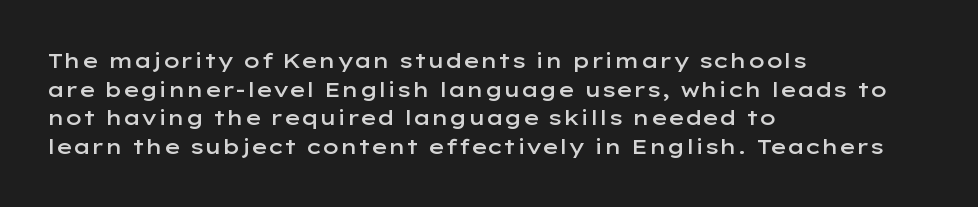
This sample uses an upright cut, with every glyph sitting square on the baseline. Moderately thickened strokes mark this as semibold type. Short note: letters normally spaced. A typesetter would call this leading conventional body-copy spacing. Just letters on the line, the space beneath them empty. Casual observation: everything's shoved over to the left.
